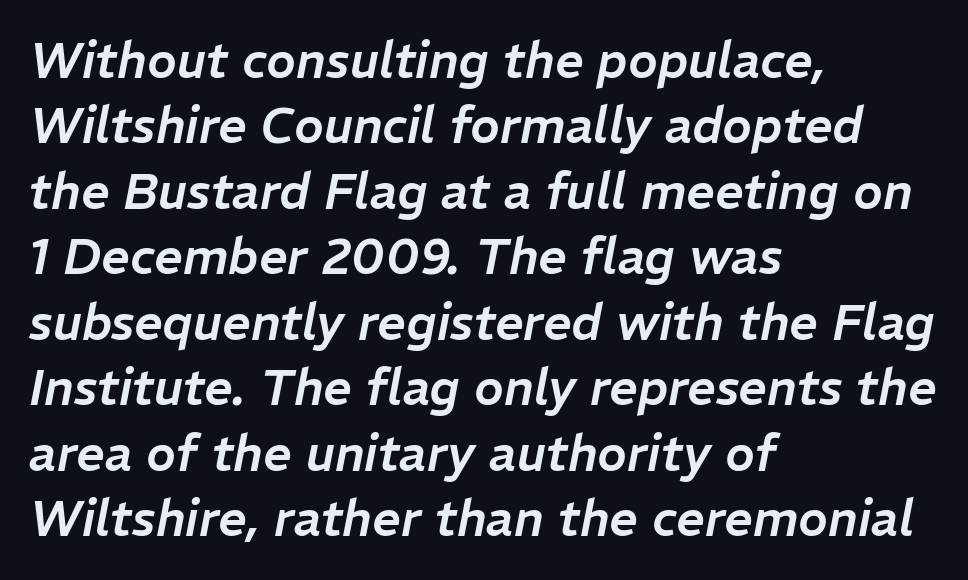
The image shows 50 px text type, italic (leaning right); set left-aligned, normal line spacing (1.31x), normal letter spacing, not underlined; low stroke contrast and a medium x-height.
